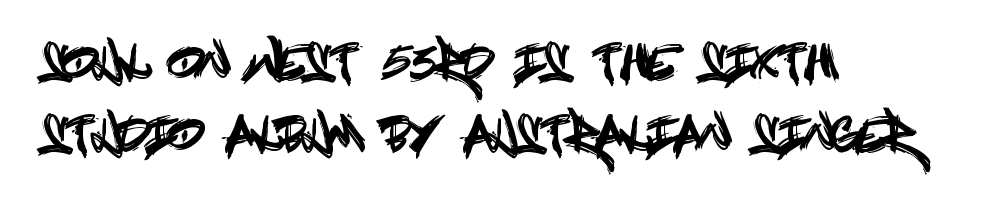
The space beneath each line is pristine and unruled. Look at the bottom of the vertical strokes: they stop flat, with no serifs. A normal amount of white space separates one row of letters from the next. In CSS terms this would be text-align: left. This rendering leaves character spacing at its baseline value.
